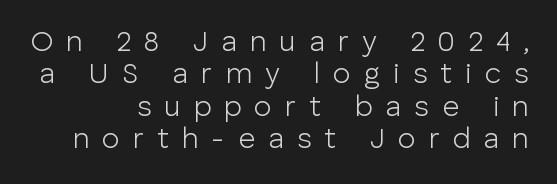
Q: Is the text bold? A: No.
Q: Is the text italic (slanted)? A: No, it is upright.
Q: Is the typeface a serif or a sans-serif typeface? A: Sans-serif.
Q: Is the text underlined? A: No.
Q: How is the paragraph aligned? A: Right-aligned.
Q: Is the spacing between letters normal or unusually wide? A: Unusually wide.
Q: Is the spacing between lines tight, normal or loose? A: Tight.
Q: Width (condensed, normal, or wide)? A: Normal.
Q: Stroke contrast? A: Low.
Q: x-height? A: Medium.
Q: Monospaced? A: No.
